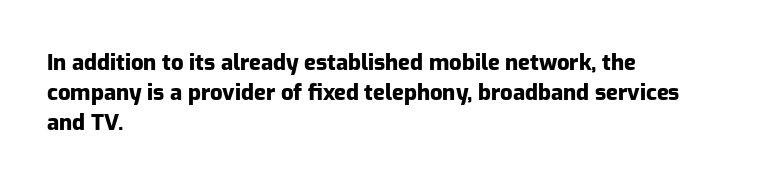
{"italic": "no", "bold": "yes", "underline": "no", "align": "left", "line_spacing": "normal", "line_spacing_ratio": 1.36, "letter_spacing": "normal", "letter_spacing_em": 0.0, "glyph_px": 22}
